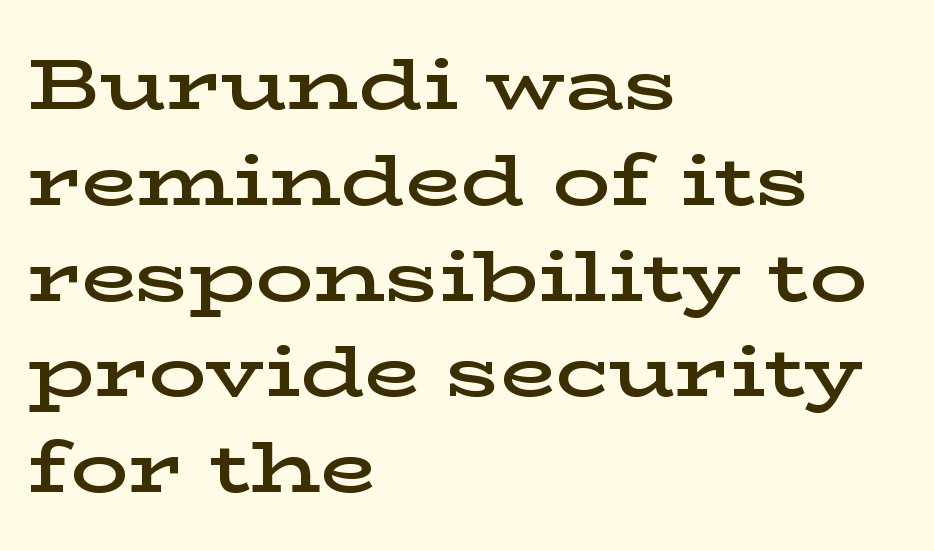
{"serif": "yes", "italic": "no", "bold": "semi", "weight": "semibold", "width": "wide", "stroke_contrast": "low", "x_height": "medium", "monospaced": "no", "underline": "no", "align": "left", "line_spacing": "normal", "line_spacing_ratio": 1.33, "letter_spacing": "normal", "letter_spacing_em": 0.0, "glyph_px": 72}
